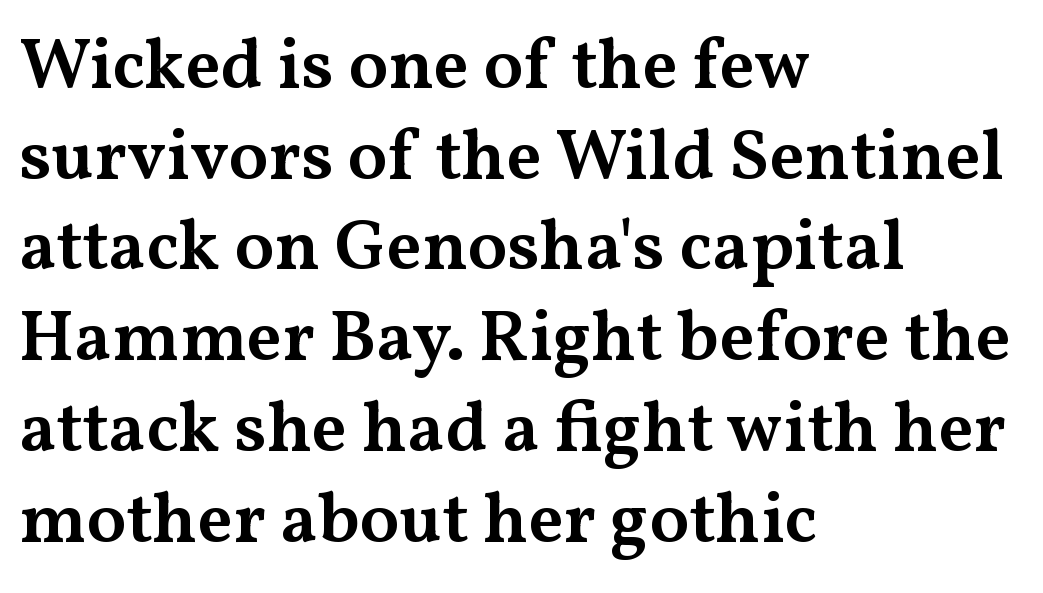
Letter spacing: default. A bit beefed up — I'd call it semibold rather than bold. The zone under the glyphs is completely vacant. One glance says typical: line gaps are just what's usual. The letters stand straight up with perfectly vertical stems.
